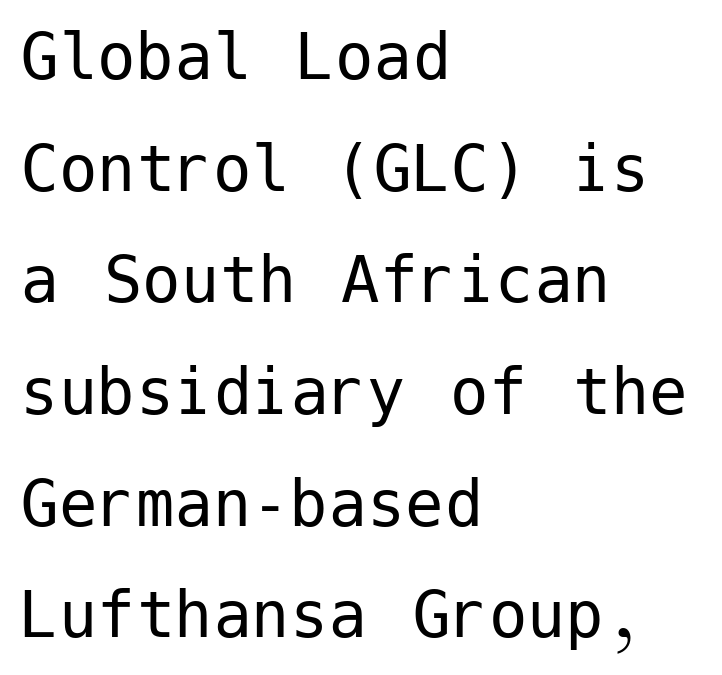
{"serif": "no", "italic": "no", "bold": "no", "weight": "regular", "width": "normal", "stroke_contrast": "low", "x_height": "medium", "underline": "no", "align": "left", "line_spacing": "normal", "line_spacing_ratio": 1.45, "letter_spacing": "normal", "letter_spacing_em": 0.0, "glyph_px": 77}
